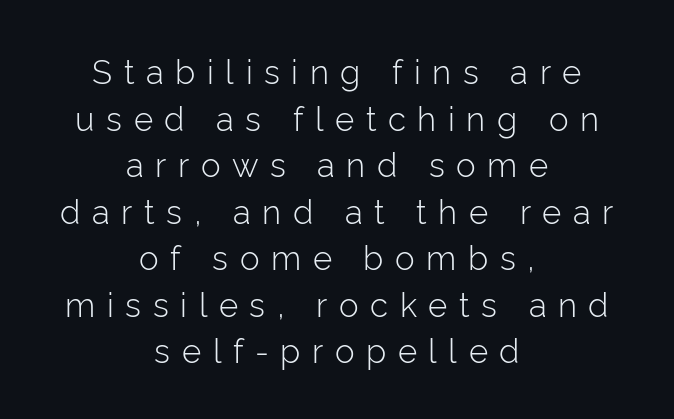
{"serif": "no", "italic": "no", "bold": "no", "weight": "light", "width": "normal", "stroke_contrast": "low", "x_height": "medium", "monospaced": "no", "underline": "no", "align": "center", "line_spacing": "normal", "line_spacing_ratio": 1.41, "letter_spacing": "wide", "letter_spacing_em": 0.35, "glyph_px": 33}
